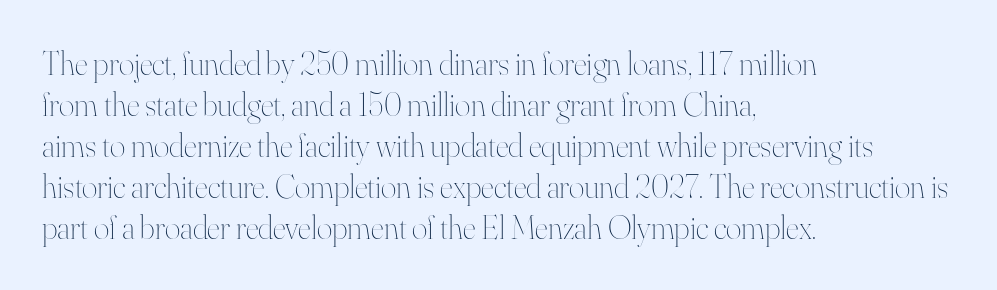
{"italic": "no", "bold": "no", "weight": "thin", "width": "normal", "stroke_contrast": "high", "x_height": "small", "monospaced": "no", "underline": "no", "align": "left", "line_spacing_ratio": 1.24, "letter_spacing": "normal", "letter_spacing_em": 0.0, "glyph_px": 33}
